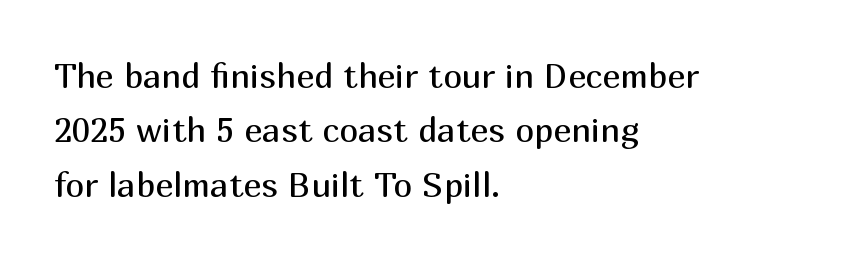
{"serif": "no", "italic": "no", "bold": "no", "weight": "regular", "width": "normal", "stroke_contrast": "medium", "x_height": "medium", "monospaced": "no", "underline": "no", "align": "left", "line_spacing": "normal", "line_spacing_ratio": 1.6, "letter_spacing": "normal", "letter_spacing_em": 0.0, "glyph_px": 34}
